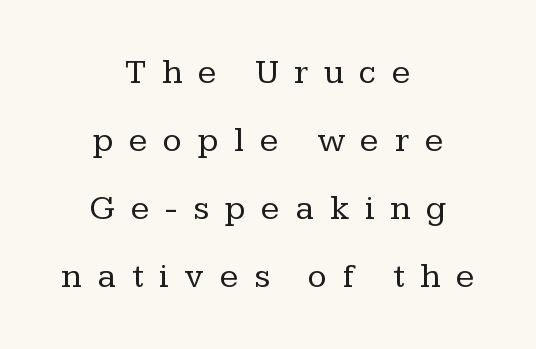
The space between consecutive lines is lavish. Is the type heavy? It reads as light-to-regular instead. Yep, those are serifs on the letters. This is the regular roman posture of the typeface. The specimen omits any rule beneath the text block's lines.
